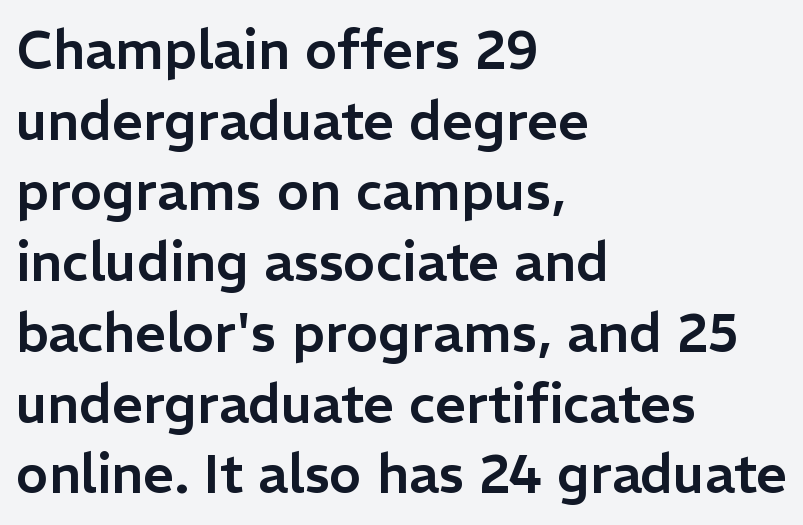
Font category for this specimen: sans-serif. Ascenders rise straight up at ninety degrees. The foot of each line stays bare and open. The face used here is rendered with its standard letterfit. Each line starts at the same left margin while the right side varies.
